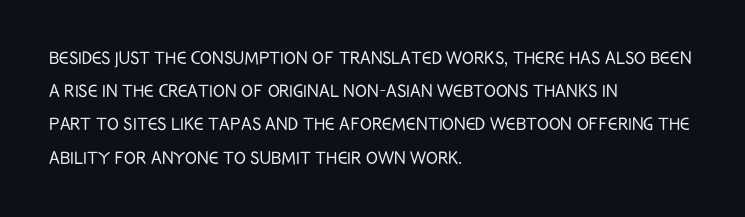
The image shows 22 px text type, upright; set left-aligned, normal line spacing (1.51x), normal letter spacing, not underlined.
